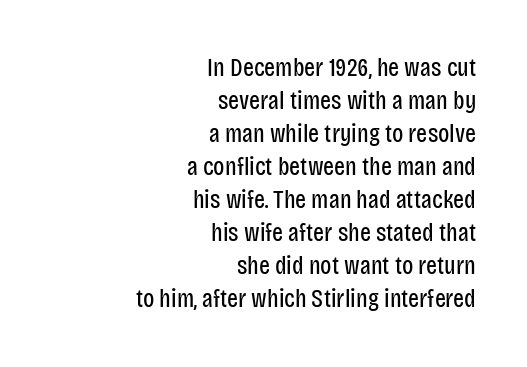
The image shows 26 px text type, upright; set right-aligned, normal line spacing (1.27x), normal letter spacing, not underlined.
